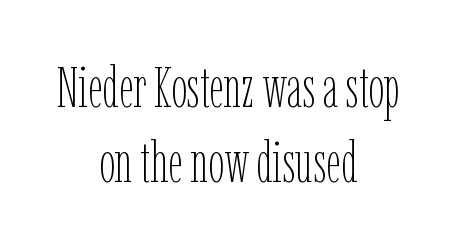
The image shows 57 px thin, condensed type, upright; set centered, normal line spacing (1.31x), normal letter spacing, not underlined; low stroke contrast and a medium x-height.
